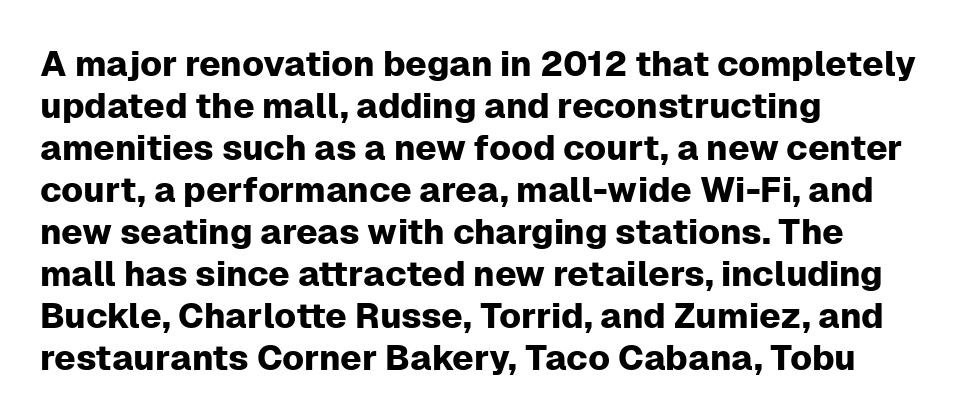
{"serif": "no", "italic": "no", "width": "normal", "stroke_contrast": "low", "x_height": "medium", "monospaced": "no", "underline": "no", "align": "left", "line_spacing_ratio": 1.2, "letter_spacing": "normal", "letter_spacing_em": 0.0, "glyph_px": 35}
